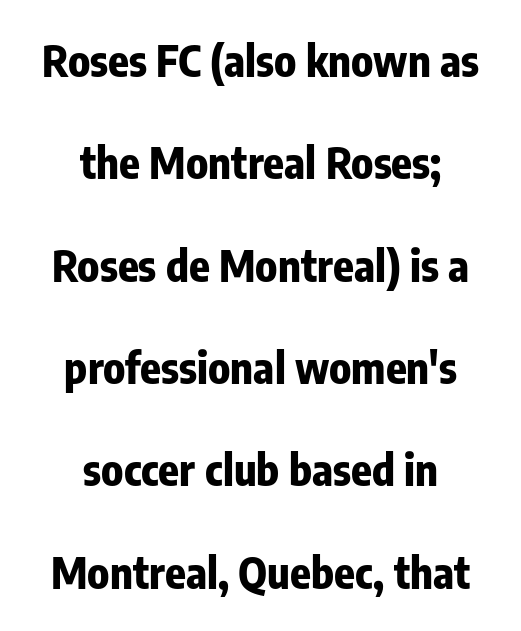
{"serif": "no", "italic": "no", "bold": "yes", "weight": "bold", "width": "condensed", "stroke_contrast": "low", "x_height": "medium", "monospaced": "no", "underline": "no", "align": "center", "line_spacing": "loose", "line_spacing_ratio": 2.38, "letter_spacing": "normal", "letter_spacing_em": 0.0, "glyph_px": 43}
